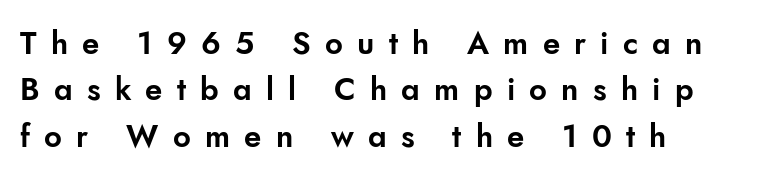
The lines sit at an ordinary, default distance from one another. The glyphs in this specimen are sans serif. Rule under the text: the space is simply empty. Alignment: flush left. Is this a fixed-width face? No — the glyphs have proportional, varying widths. Ascenders rise straight up at ninety degrees.
